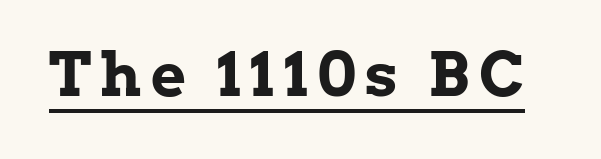
The image shows 61 px bold serif type, upright; set underlined; low stroke contrast and a medium x-height.
